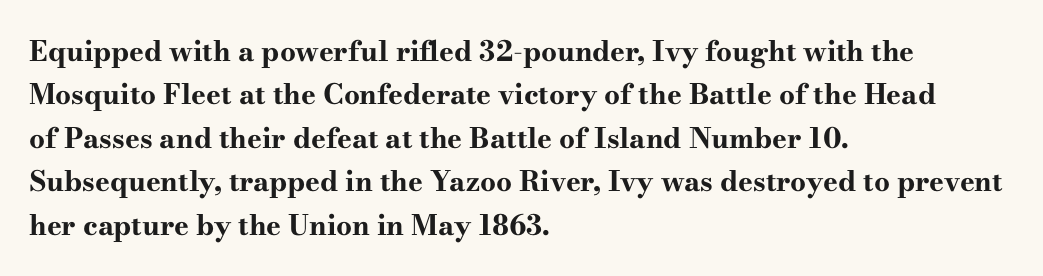
Q: Is the text bold? A: Yes.
Q: Is the text italic (slanted)? A: No, it is upright.
Q: Is the typeface a serif or a sans-serif typeface? A: Serif.
Q: Is the text underlined? A: No.
Q: How is the paragraph aligned? A: Left-aligned.
Q: Is the spacing between letters normal or unusually wide? A: Normal.
Q: Is the spacing between lines tight, normal or loose? A: Normal.
Q: Width (condensed, normal, or wide)? A: Wide.
Q: Stroke contrast? A: High.
Q: x-height? A: Small.
Q: Monospaced? A: No.
